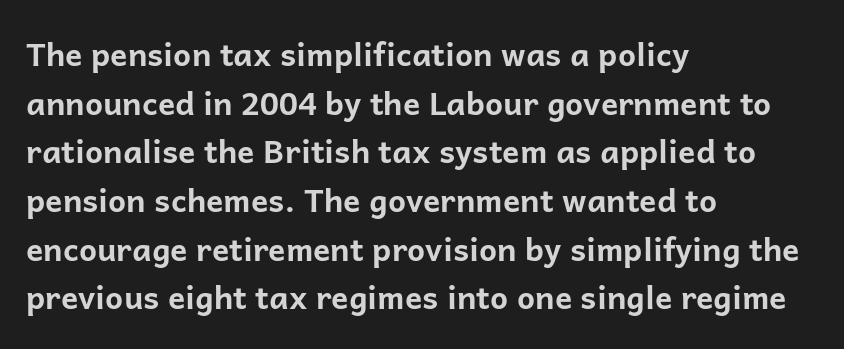
{"serif": "no", "italic": "no", "bold": "yes", "weight": "bold", "width": "normal", "stroke_contrast": "low", "x_height": "medium", "monospaced": "no", "underline": "no", "align": "left", "line_spacing": "normal", "line_spacing_ratio": 1.52, "letter_spacing": "normal", "letter_spacing_em": 0.0, "glyph_px": 32}
